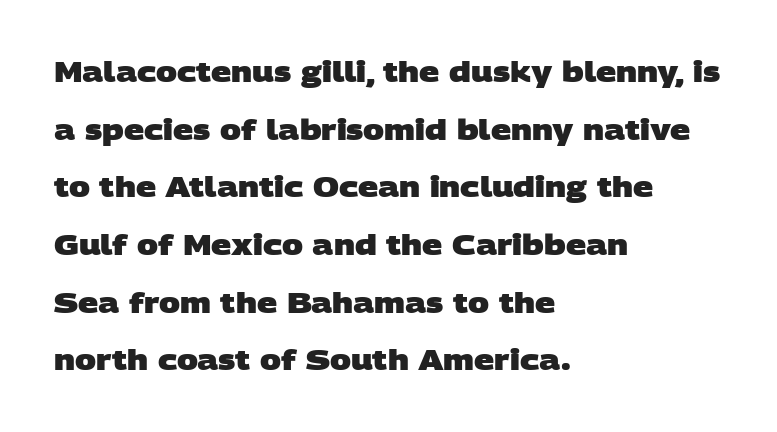
If you measured baseline to baseline, you'd find a long distance. Leftover space on each line is placed entirely after the last word. The line texture is even and compact thanks to regular tracking. Letters rest on an invisible, unmarked baseline. This rendering employs a face without finishing strokes, i.e., a sans-serif.
